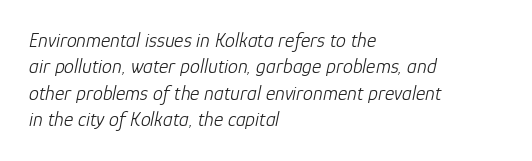
{"italic": "yes", "lean": "right", "slant_degrees": 12, "bold": "no", "underline": "no", "align": "left", "line_spacing": "normal", "line_spacing_ratio": 1.32, "letter_spacing": "normal", "letter_spacing_em": 0.0, "glyph_px": 20}
